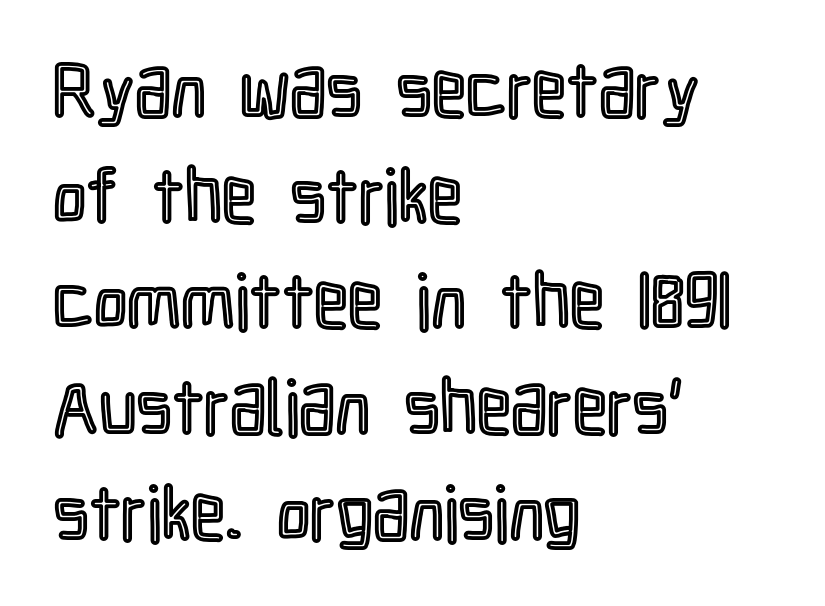
Nope, not italic — everything's standing straight. The passage shown is typed in a proportional face where columns would drift. Which margin do the lines hug? The left one — the right edge is uneven. No extra tracking has been applied to these lines.
